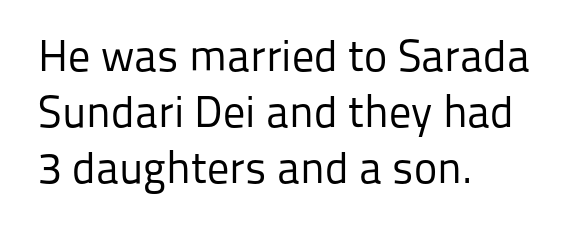
Q: Is the text bold? A: No.
Q: Is the text italic (slanted)? A: No, it is upright.
Q: Is the typeface a serif or a sans-serif typeface? A: Sans-serif.
Q: Is the text underlined? A: No.
Q: How is the paragraph aligned? A: Left-aligned.
Q: Is the spacing between letters normal or unusually wide? A: Normal.
Q: Is the spacing between lines tight, normal or loose? A: Normal.
Q: Width (condensed, normal, or wide)? A: Normal.
Q: Stroke contrast? A: Low.
Q: x-height? A: Medium.
Q: Monospaced? A: No.
